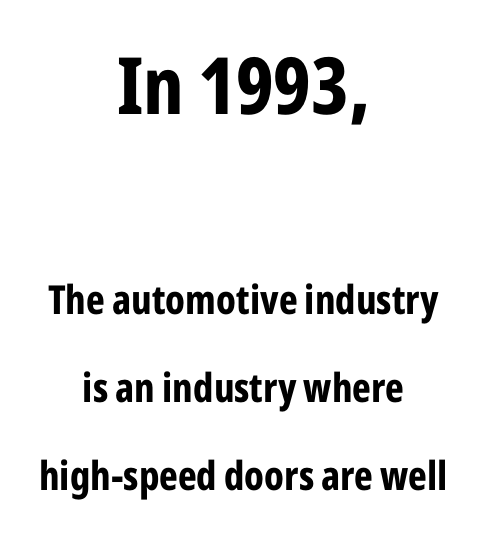
Q: Is the text bold? A: Yes.
Q: Is the text italic (slanted)? A: No, it is upright.
Q: Is the typeface a serif or a sans-serif typeface? A: Sans-serif.
Q: Is the text underlined? A: No.
Q: How is the paragraph aligned? A: Centered.
Q: Is the spacing between letters normal or unusually wide? A: Normal.
Q: Is the spacing between lines tight, normal or loose? A: Loose.
Q: Which block of text is set in a larger size, the first (top) or the second (bottom)? A: The first (top) one.
Q: Width (condensed, normal, or wide)? A: Condensed.
Q: Stroke contrast? A: Low.
Q: x-height? A: Medium.
Q: Monospaced? A: No.
